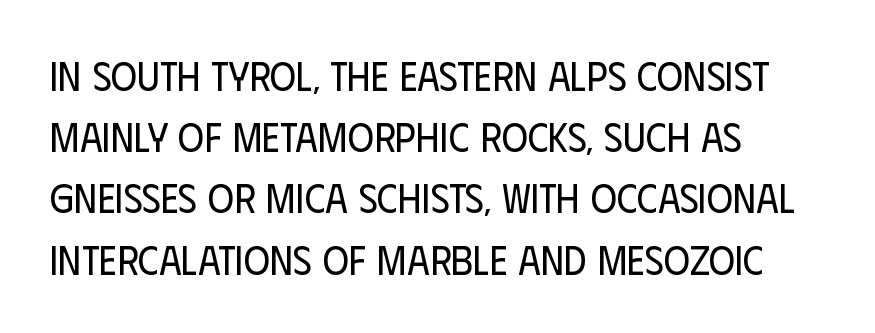
{"serif": "no", "italic": "no", "bold": "no", "weight": "regular", "width": "condensed", "stroke_contrast": "low", "x_height": "large", "monospaced": "no", "underline": "no", "align": "left", "line_spacing": "normal", "line_spacing_ratio": 1.53, "letter_spacing": "normal", "letter_spacing_em": 0.0, "glyph_px": 40}
